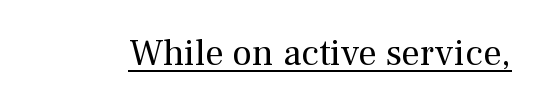
The image shows 37 px regular-weight serif type, upright; set normal letter spacing, underlined; medium stroke contrast and a medium x-height.
